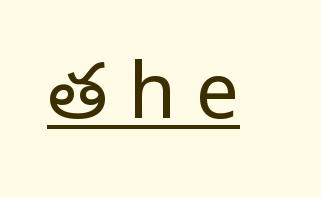
{"serif": "no", "italic": "no", "bold": "no", "weight": "regular", "width": "condensed", "stroke_contrast": "low", "x_height": "large", "monospaced": "no", "underline": "yes", "letter_spacing": "wide", "letter_spacing_em": 0.27, "glyph_px": 77}
